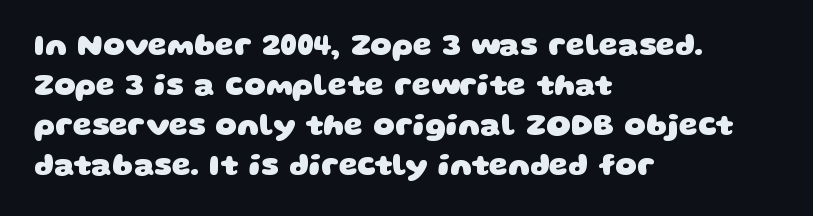
Q: Is the text bold? A: Yes.
Q: Is the typeface a serif or a sans-serif typeface? A: Sans-serif.
Q: Is the text underlined? A: No.
Q: How is the paragraph aligned? A: Left-aligned.
Q: Is the spacing between letters normal or unusually wide? A: Normal.
Q: Is the spacing between lines tight, normal or loose? A: Normal.
Q: Width (condensed, normal, or wide)? A: Wide.
Q: Stroke contrast? A: Low.
Q: x-height? A: Large.
Q: Monospaced? A: No.
